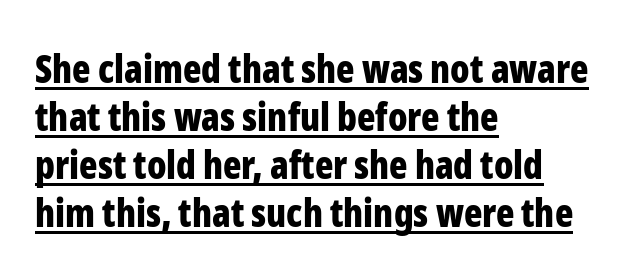
Q: Is the text bold? A: Yes.
Q: Is the text italic (slanted)? A: No, it is upright.
Q: Is the typeface a serif or a sans-serif typeface? A: Sans-serif.
Q: Is the text underlined? A: Yes.
Q: How is the paragraph aligned? A: Left-aligned.
Q: Is the spacing between letters normal or unusually wide? A: Normal.
Q: Is the spacing between lines tight, normal or loose? A: Normal.
Q: Width (condensed, normal, or wide)? A: Condensed.
Q: Stroke contrast? A: Low.
Q: x-height? A: Medium.
Q: Monospaced? A: No.
